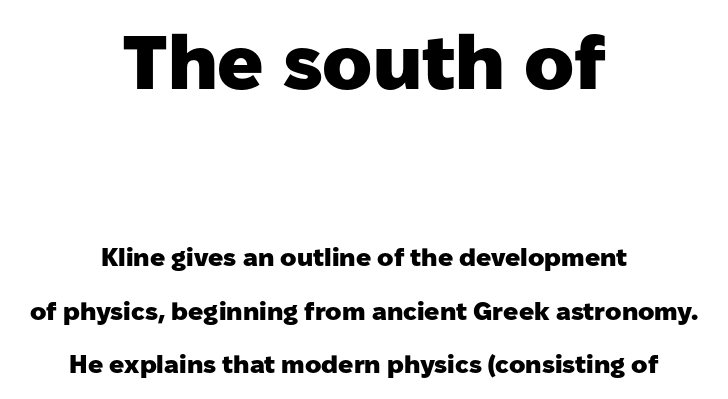
The image shows 76 px heavy sans-serif type, upright; set centered, loose line spacing (2.14x), normal letter spacing, not underlined; the first (top) block is 3.04x larger; low stroke contrast and a medium x-height.
